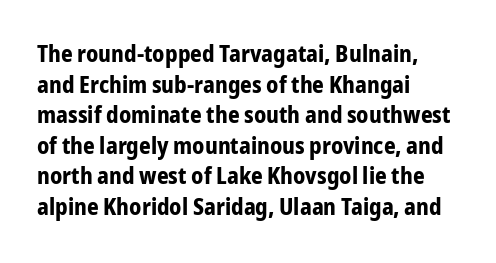
Nobody touched the tracking dial on this one. Heft: maximum for text — a bold. The rendering anchors every line to the left-hand side. The line-height multiplier appears to be the usual default.
